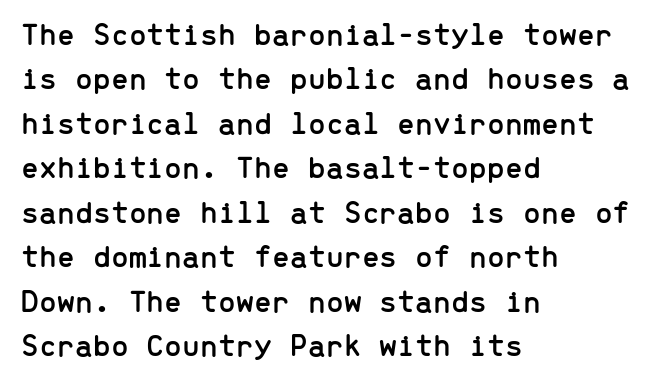
The image shows 32 px sans-serif type, upright, monospaced; set left-aligned, normal line spacing (1.39x), normal letter spacing, not underlined; low stroke contrast and a medium x-height.
